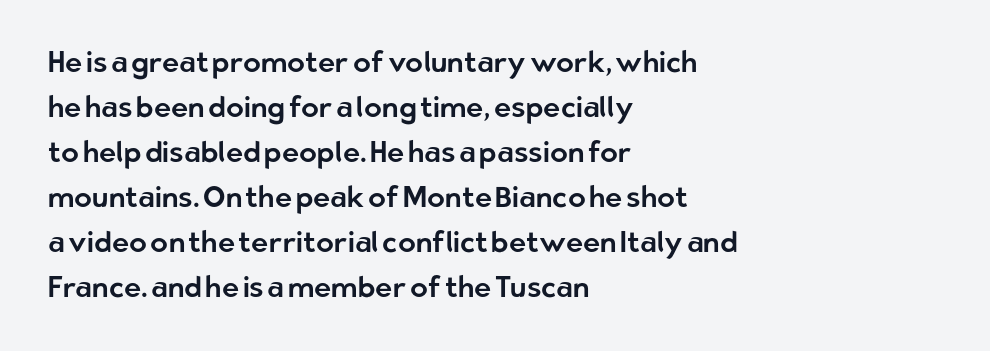
Each word holds together tightly as a unit, with standard inter-letter gaps. Compared with a centered layout, this one pins lines to the left instead. Does the leading feel generous? No, just average. The face used here is proportionally spaced, like ordinary book or web type.
